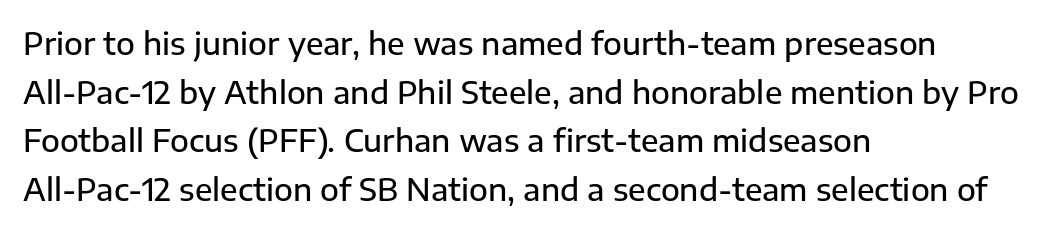
Q: Is the text italic (slanted)? A: No, it is upright.
Q: Is the typeface a serif or a sans-serif typeface? A: Sans-serif.
Q: Is the text underlined? A: No.
Q: How is the paragraph aligned? A: Left-aligned.
Q: Is the spacing between letters normal or unusually wide? A: Normal.
Q: Is the spacing between lines tight, normal or loose? A: Normal.
Q: Width (condensed, normal, or wide)? A: Normal.
Q: Stroke contrast? A: Low.
Q: x-height? A: Medium.
Q: Monospaced? A: No.
